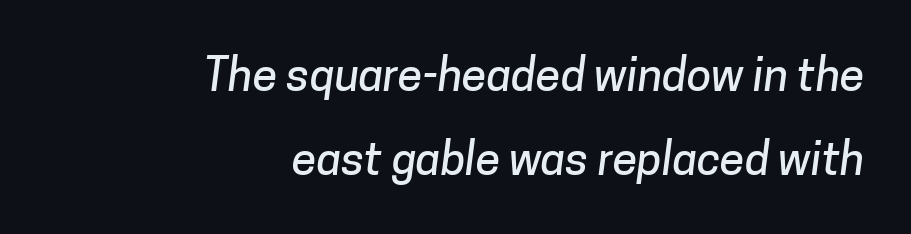
The image shows 45 px sans-serif type; set right-aligned, line spacing 1.87x, normal letter spacing, not underlined; low stroke contrast and a medium x-height.
